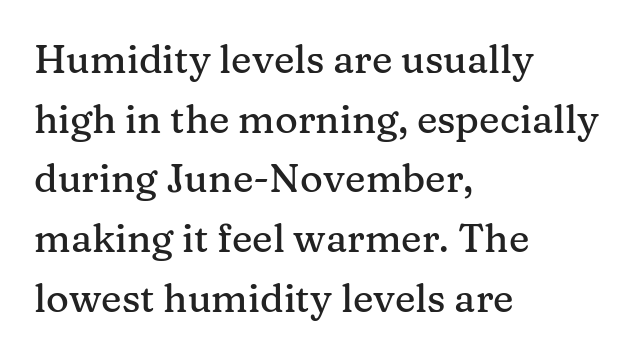
Q: Is the text italic (slanted)? A: No, it is upright.
Q: Is the typeface a serif or a sans-serif typeface? A: Serif.
Q: Is the text underlined? A: No.
Q: How is the paragraph aligned? A: Left-aligned.
Q: Is the spacing between letters normal or unusually wide? A: Normal.
Q: Is the spacing between lines tight, normal or loose? A: Normal.
Q: Width (condensed, normal, or wide)? A: Normal.
Q: Stroke contrast? A: Medium.
Q: x-height? A: Medium.
Q: Monospaced? A: No.
